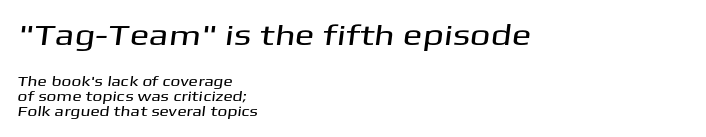
{"serif": "no", "width": "wide", "stroke_contrast": "medium", "x_height": "medium", "monospaced": "no", "underline": "no", "align": "left", "line_spacing": "tight", "line_spacing_ratio": 1.08, "letter_spacing": "normal", "letter_spacing_em": 0.0, "larger_block": "first", "size_ratio": 2.07, "glyph_px": 29}
